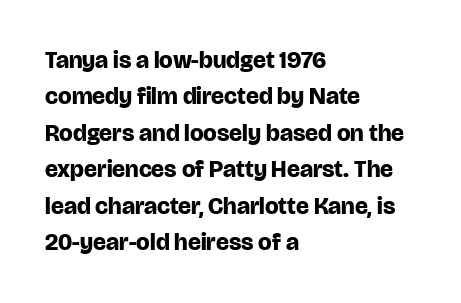
{"italic": "no", "bold": "yes", "underline": "no", "align": "left", "line_spacing": "normal", "line_spacing_ratio": 1.52, "letter_spacing": "normal", "letter_spacing_em": 0.0, "glyph_px": 24}
